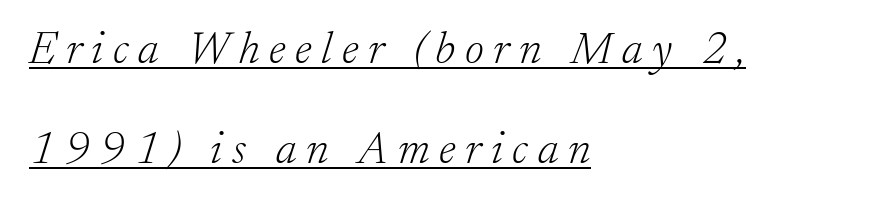
The image shows 46 px light serif type, italic (leaning right); set left-aligned, loose line spacing (2.17x), unusually wide letter spacing (+0.21 em), underlined; low stroke contrast and a small x-height.
